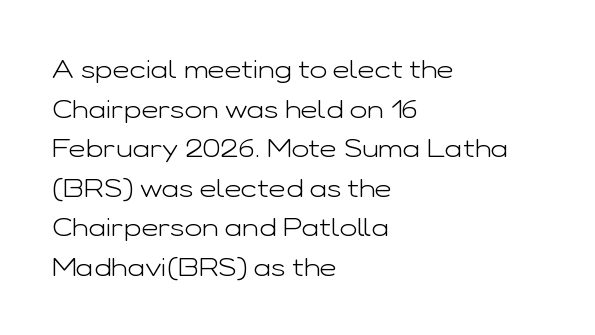
The image shows 26 px text type, upright; set left-aligned, normal line spacing (1.52x), normal letter spacing, not underlined.
